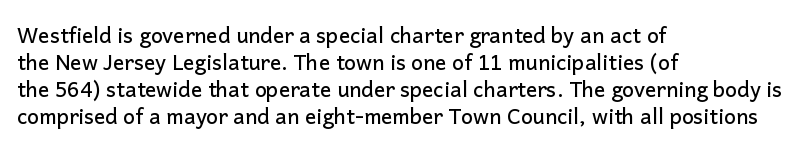
Q: Is the text italic (slanted)? A: No, it is upright.
Q: Is the text underlined? A: No.
Q: How is the paragraph aligned? A: Left-aligned.
Q: Is the spacing between letters normal or unusually wide? A: Normal.
Q: Is the spacing between lines tight, normal or loose? A: Normal.
